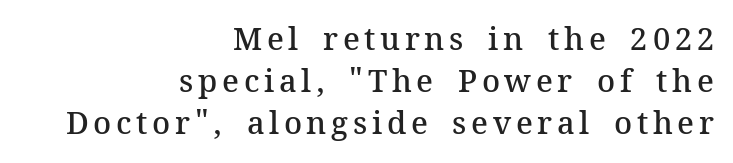
{"serif": "yes", "italic": "no", "bold": "semi", "weight": "semibold", "width": "normal", "stroke_contrast": "medium", "x_height": "medium", "monospaced": "no", "underline": "no", "align": "right", "line_spacing": "normal", "line_spacing_ratio": 1.35, "glyph_px": 31}
